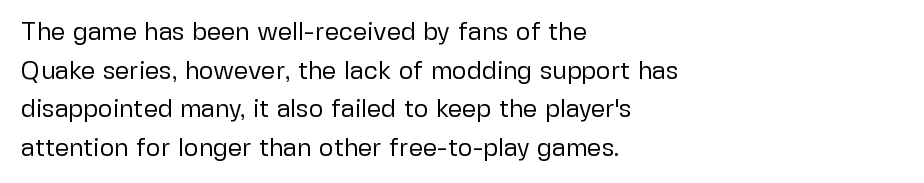
Q: Is the text bold? A: No.
Q: Is the text italic (slanted)? A: No, it is upright.
Q: Is the text underlined? A: No.
Q: How is the paragraph aligned? A: Left-aligned.
Q: Is the spacing between letters normal or unusually wide? A: Normal.
Q: Is the spacing between lines tight, normal or loose? A: Normal.
